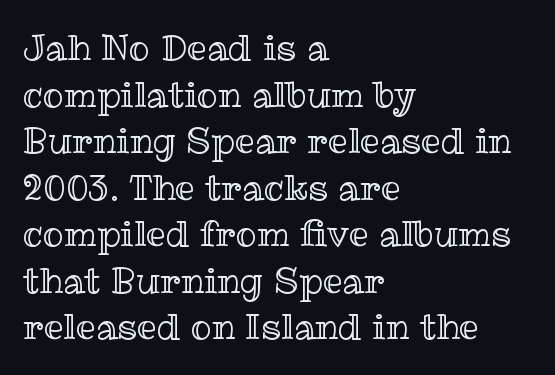
Students, observe: this is what conventionally led text looks like. Character widths vary here, with narrow letters taking less room than wide ones. Plain, unruled lines of type. There is no visible air inserted between adjacent glyphs. Leftover space on each line is placed entirely after the last word. The letters stand upright; this is a roman face.
